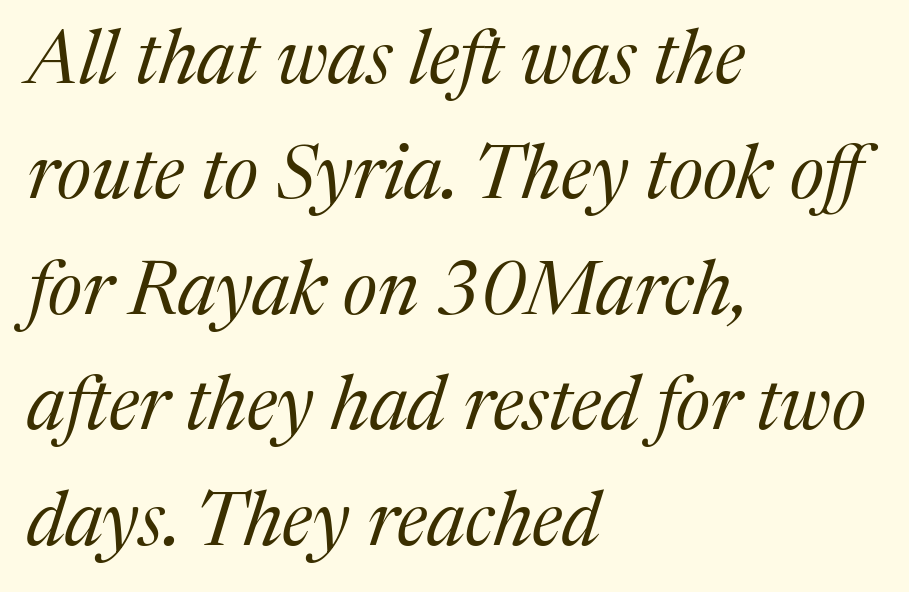
Q: Is the text bold? A: No.
Q: Is the text italic (slanted)? A: Yes, it leans right by about 17 degrees.
Q: Is the typeface a serif or a sans-serif typeface? A: Serif.
Q: Is the text underlined? A: No.
Q: How is the paragraph aligned? A: Left-aligned.
Q: Is the spacing between letters normal or unusually wide? A: Normal.
Q: Is the spacing between lines tight, normal or loose? A: Normal.
Q: Width (condensed, normal, or wide)? A: Normal.
Q: Stroke contrast? A: Medium.
Q: x-height? A: Medium.
Q: Monospaced? A: No.
